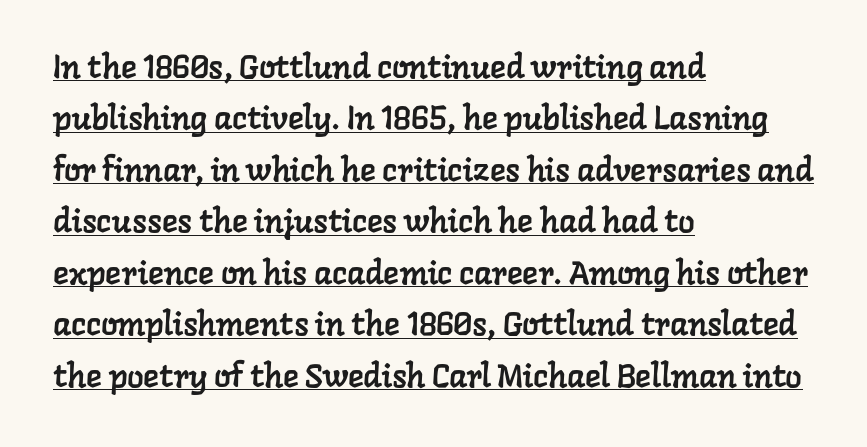
Line starts are locked; line ends wander. Between one letter and the next there's only the usual sliver of space. This is serif lettering, the kind often seen in printed books. Has an underline been added? It has. Interline gaps are of average width in this sample.
